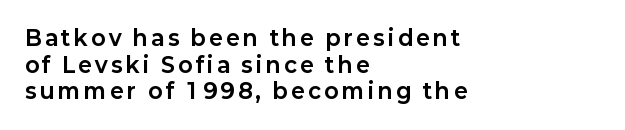
{"italic": "no", "bold": "yes", "underline": "no", "align": "left", "line_spacing": "normal", "line_spacing_ratio": 1.27, "glyph_px": 21}
